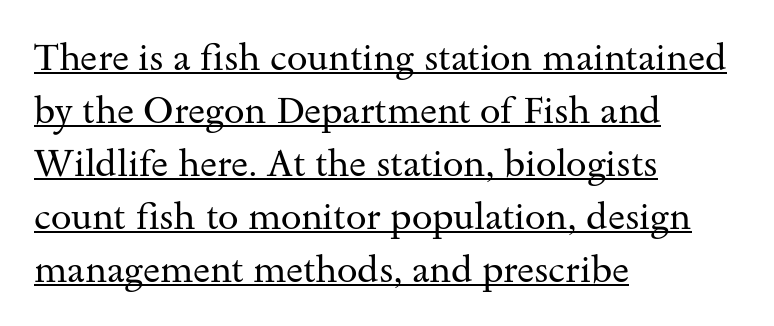
Layout note: lines flush left. The rendering uses natural spacing where letterforms have individual widths. Honestly, the row spacing looks completely unremarkable. These lines were composed using upright roman letters. The line texture is even and compact thanks to regular tracking. The string is rendered with underlining switched on.
